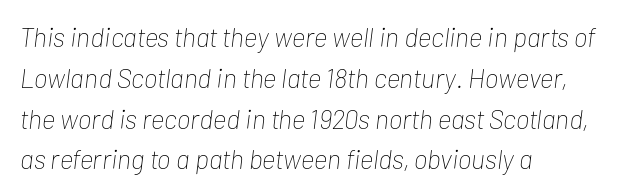
Q: Is the text bold? A: No.
Q: Is the text italic (slanted)? A: Yes, it leans right by about 7 degrees.
Q: Is the text underlined? A: No.
Q: How is the paragraph aligned? A: Left-aligned.
Q: Is the spacing between letters normal or unusually wide? A: Normal.
Q: Is the spacing between lines tight, normal or loose? A: Normal.
